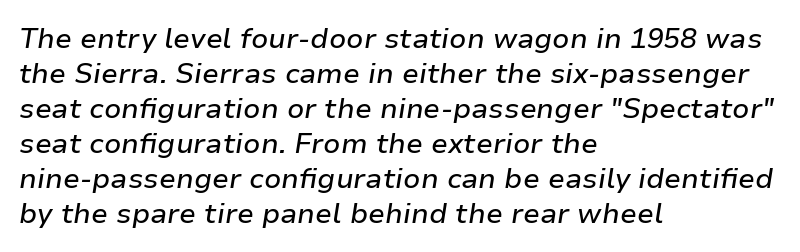
Interline gaps are of average width in this sample. These lines are rendered in a variable-pitch font. If you drew a line through each stem, it would be angled. Has an underline been added? It has not. The passage shown has conventional tracking throughout. The passage is arranged the way most books set body copy — flush left.
